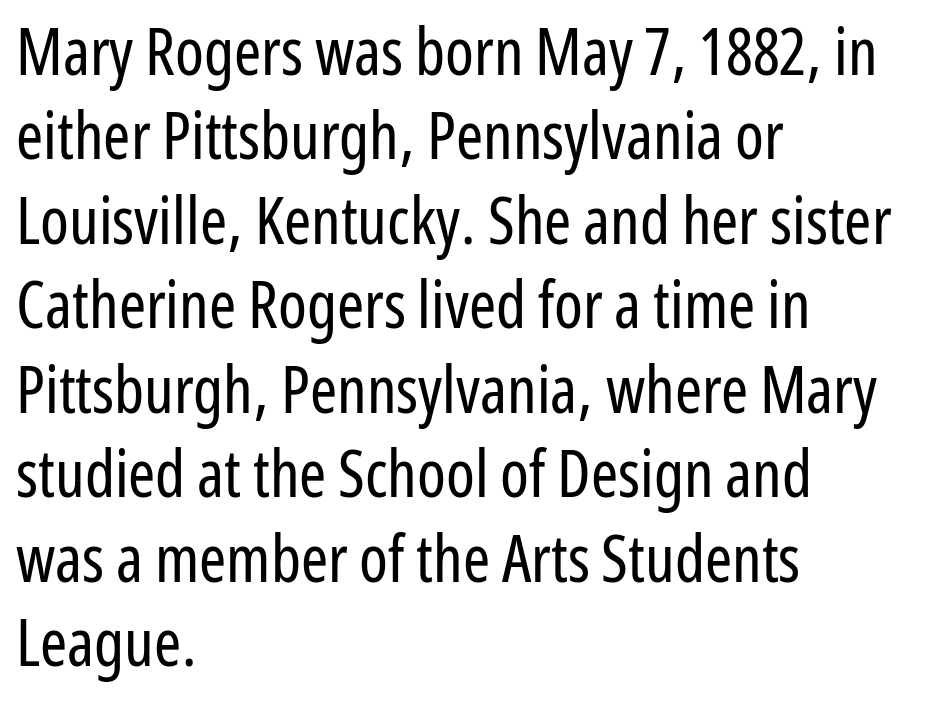
{"serif": "no", "italic": "no", "bold": "no", "weight": "regular", "width": "condensed", "stroke_contrast": "low", "x_height": "medium", "monospaced": "no", "underline": "no", "align": "left", "line_spacing": "normal", "line_spacing_ratio": 1.3, "letter_spacing": "normal", "letter_spacing_em": 0.0, "glyph_px": 65}
